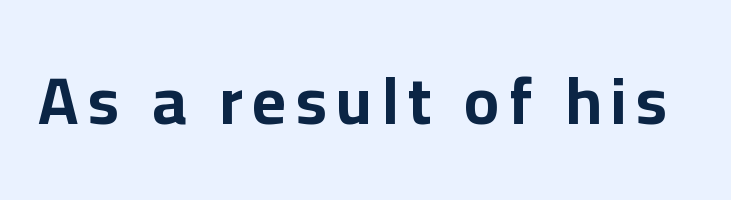
{"serif": "no", "italic": "no", "bold": "yes", "weight": "bold", "width": "normal", "stroke_contrast": "low", "x_height": "medium", "monospaced": "no", "underline": "no", "glyph_px": 66}
